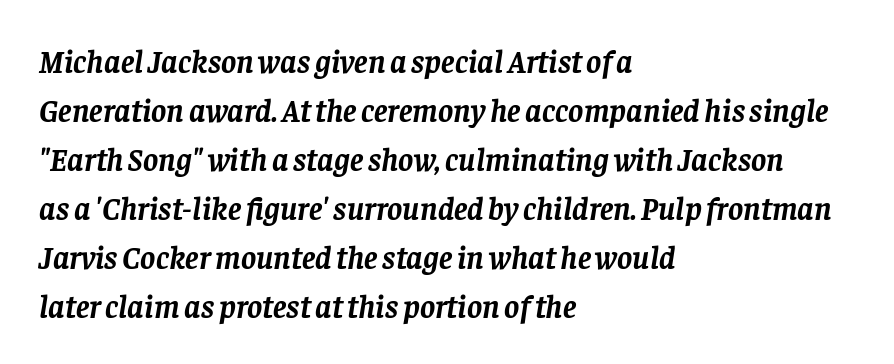
The image shows 32 px semibold serif type, italic (leaning right); set left-aligned, normal line spacing (1.53x), normal letter spacing, not underlined; low stroke contrast and a large x-height.
